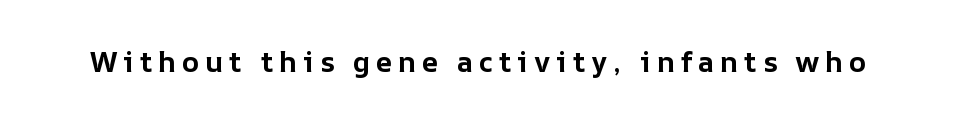
{"italic": "no", "bold": "yes", "weight": "bold", "width": "normal", "stroke_contrast": "low", "x_height": "medium", "monospaced": "no", "underline": "no", "glyph_px": 29}
